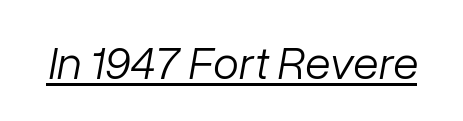
Inter-character spacing is left at the font's built-in metrics. You could not count columns in this text — the font is proportionally spaced. Each stroke keeps to a modest, everyday thickness or less. The specimen reads as italic at a glance. Has an underline been added? It has.
